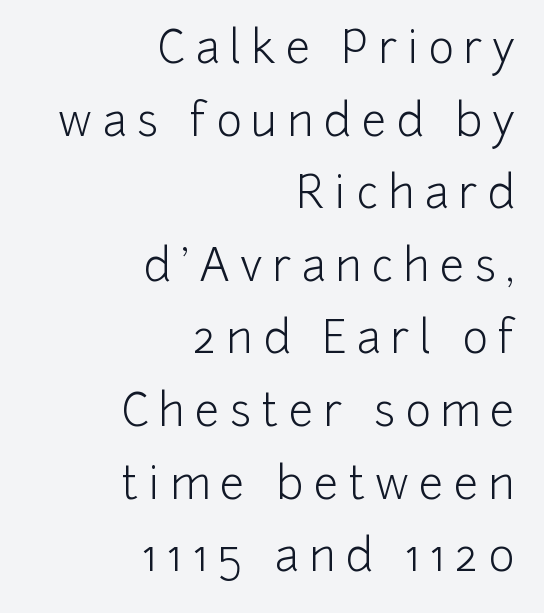
{"serif": "no", "italic": "no", "bold": "no", "weight": "light", "width": "normal", "stroke_contrast": "low", "x_height": "medium", "monospaced": "no", "underline": "no", "align": "right", "line_spacing": "normal", "line_spacing_ratio": 1.65, "letter_spacing": "wide", "letter_spacing_em": 0.23, "glyph_px": 44}
